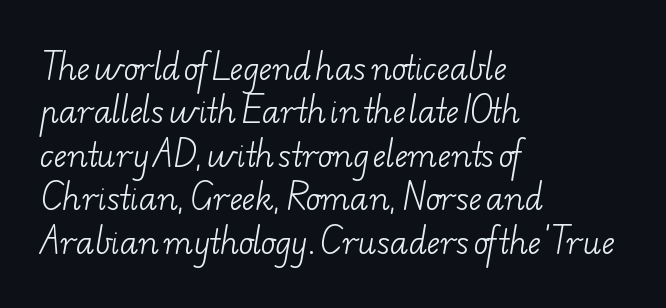
The image shows 31 px light, wide serif type; set left-aligned, normal line spacing (1.4x), normal letter spacing, not underlined; low stroke contrast and a small x-height.
